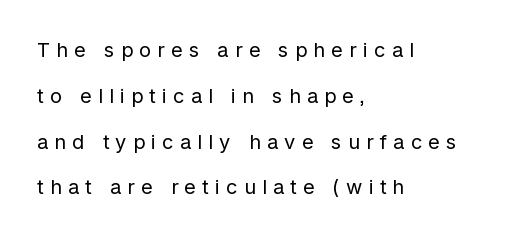
The image shows 20 px text type, upright; set left-aligned, loose line spacing (2.29x), unusually wide letter spacing (+0.31 em), not underlined.
